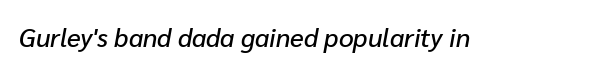
The image shows 26 px text type, italic (leaning right); set normal letter spacing, not underlined.
